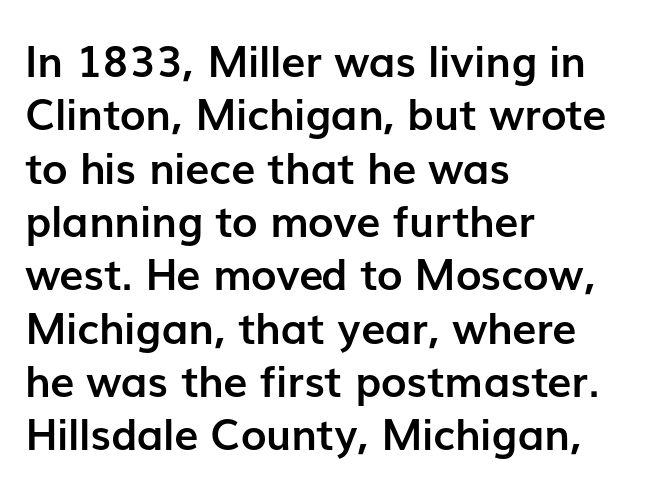
Font category for this specimen: sans-serif. Caption: multi-line text, flush left, ragged right. Decoration check: the copy has no underline. You could not count columns in this text — the font is proportionally spaced. Weight check: bold — yes, fully. Look at the tracking — it's just the regular setting, nothing added.
